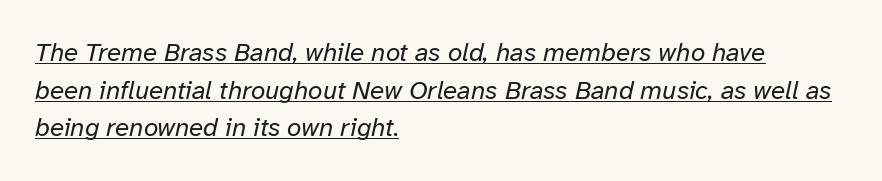
The image shows 26 px text type, italic (leaning right); set left-aligned, normal line spacing (1.45x), normal letter spacing, underlined.
